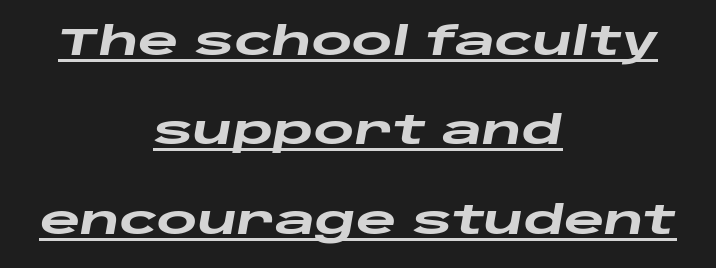
The image shows 39 px heavy, wide type, italic (leaning right); set centered, loose line spacing (2.29x), normal letter spacing, underlined; low stroke contrast and a large x-height.
